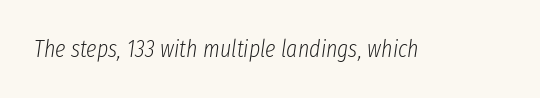
The image shows 24 px text type, italic (leaning right); set normal letter spacing, not underlined.
